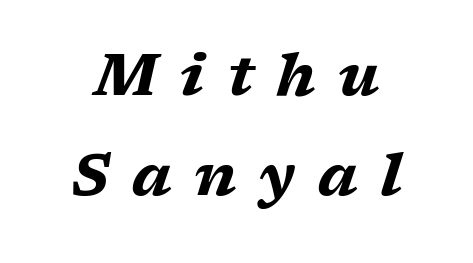
The letters are bold, with thick, heavy strokes. These lines are rendered in a variable-pitch font. This sample uses an oblique cut, with every glyph tilted off the vertical. Underline: absent. Honestly, the letter spacing is so wide it's the main thing you notice.
